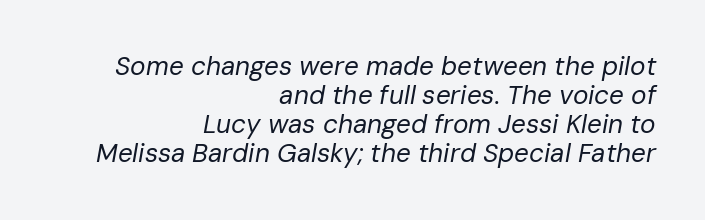
Only glyphs here, with clear space below each row. These lines are set flush right with a ragged left edge. Posture: slanted. Interline gaps are noticeably narrow in this sample.
